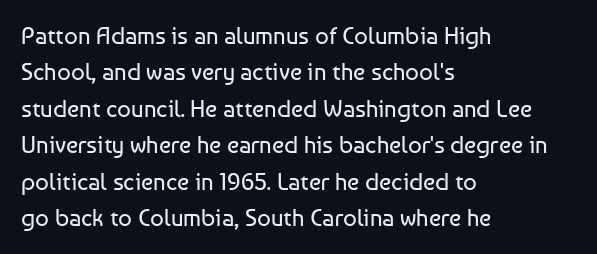
The foot of each line stays bare and open. These lines stack with their left ends in a neat column. Italic: no, the glyphs are upright roman. These lines sit exactly where default settings would place them.
